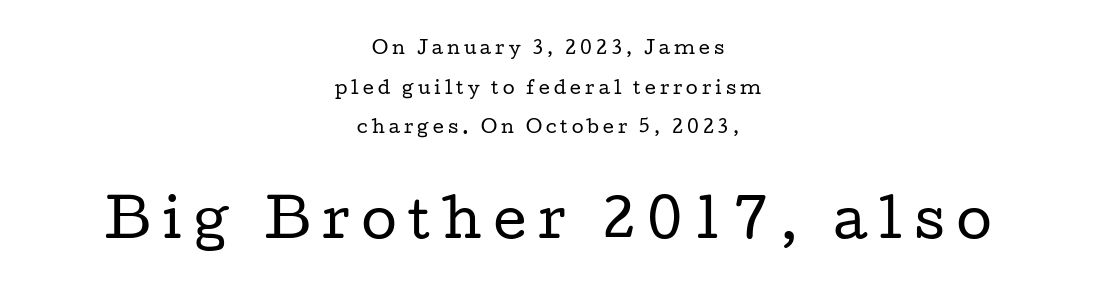
{"serif": "yes", "italic": "no", "bold": "no", "weight": "regular", "width": "wide", "stroke_contrast": "low", "x_height": "medium", "monospaced": "no", "underline": "no", "align": "center", "line_spacing": "loose", "line_spacing_ratio": 2.33, "letter_spacing": "wide", "letter_spacing_em": 0.24, "larger_block": "second", "size_ratio": 3.0, "glyph_px": 51}
